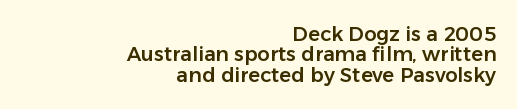
The image shows 20 px text type, upright; set right-aligned, tight line spacing (1.02x), normal letter spacing, not underlined.
